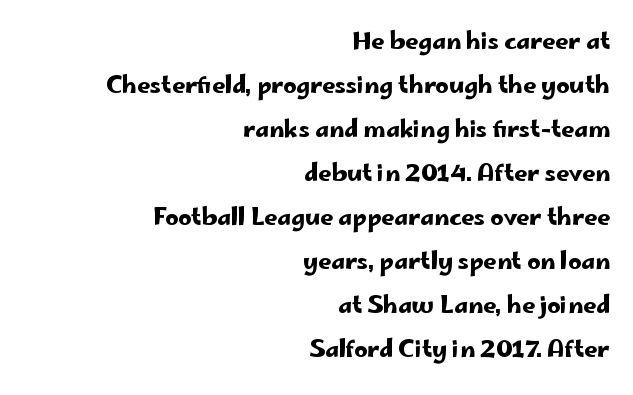
{"italic": "no", "underline": "no", "align": "right", "line_spacing": "loose", "line_spacing_ratio": 1.91, "letter_spacing": "normal", "letter_spacing_em": 0.0, "glyph_px": 23}
